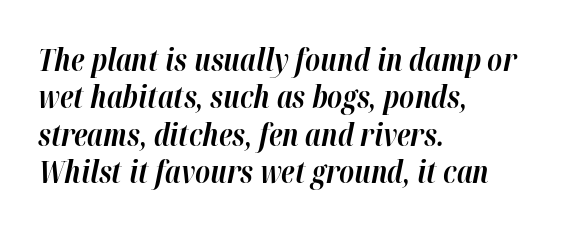
Each new line begins a customary step beneath the previous one. A clean baseline with only descenders dipping below it. The compositor pushed each line to the left boundary. Honestly, the letter spacing is just normal — you wouldn't notice it. Slanted lettering throughout. Looks like regular typesetting: each glyph gets only the width it needs.
